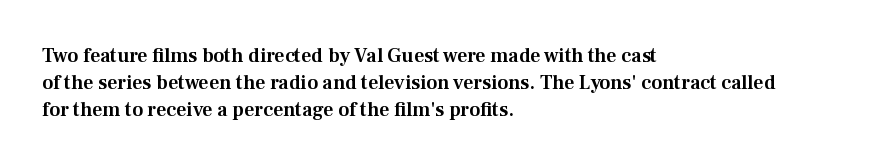
The image shows 20 px text type, upright; set left-aligned, normal line spacing (1.36x), normal letter spacing, not underlined.
